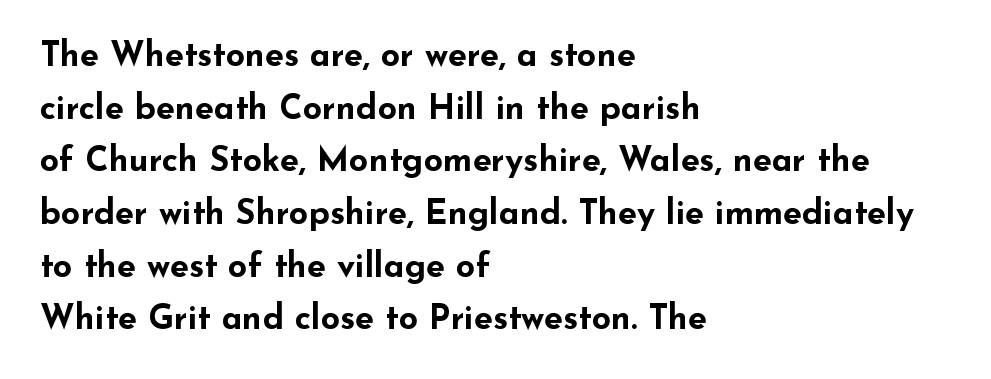
Q: Is the text bold? A: Yes.
Q: Is the text italic (slanted)? A: No, it is upright.
Q: Is the typeface a serif or a sans-serif typeface? A: Sans-serif.
Q: Is the text underlined? A: No.
Q: How is the paragraph aligned? A: Left-aligned.
Q: Is the spacing between letters normal or unusually wide? A: Normal.
Q: Is the spacing between lines tight, normal or loose? A: Normal.
Q: Width (condensed, normal, or wide)? A: Wide.
Q: Stroke contrast? A: Low.
Q: x-height? A: Small.
Q: Monospaced? A: No.
